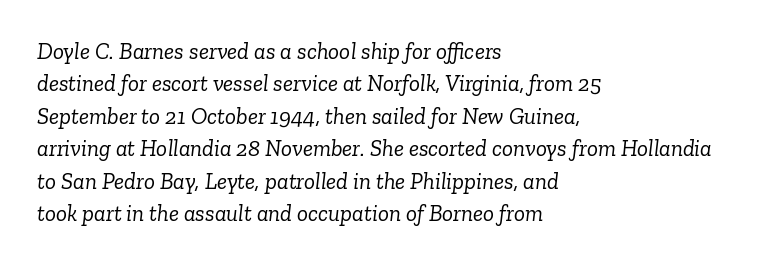
The image shows 23 px text type, italic (leaning right); set left-aligned, normal line spacing (1.41x), normal letter spacing, not underlined.
